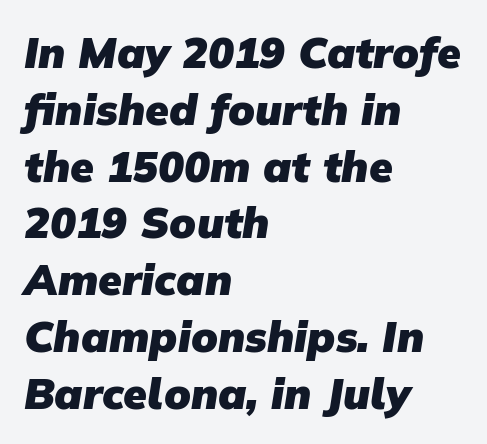
Q: Is the text bold? A: Yes.
Q: Is the typeface a serif or a sans-serif typeface? A: Sans-serif.
Q: Is the text underlined? A: No.
Q: How is the paragraph aligned? A: Left-aligned.
Q: Is the spacing between letters normal or unusually wide? A: Normal.
Q: Is the spacing between lines tight, normal or loose? A: Normal.
Q: Width (condensed, normal, or wide)? A: Normal.
Q: Stroke contrast? A: Low.
Q: x-height? A: Medium.
Q: Monospaced? A: No.
